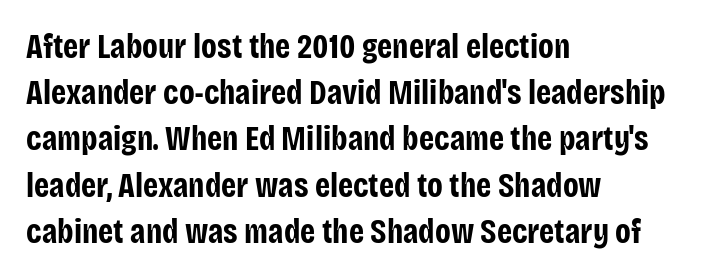
Q: Is the text bold? A: Yes.
Q: Is the text italic (slanted)? A: No, it is upright.
Q: Is the typeface a serif or a sans-serif typeface? A: Sans-serif.
Q: Is the text underlined? A: No.
Q: How is the paragraph aligned? A: Left-aligned.
Q: Is the spacing between letters normal or unusually wide? A: Normal.
Q: Is the spacing between lines tight, normal or loose? A: Normal.
Q: Width (condensed, normal, or wide)? A: Condensed.
Q: Stroke contrast? A: Low.
Q: x-height? A: Large.
Q: Monospaced? A: No.
